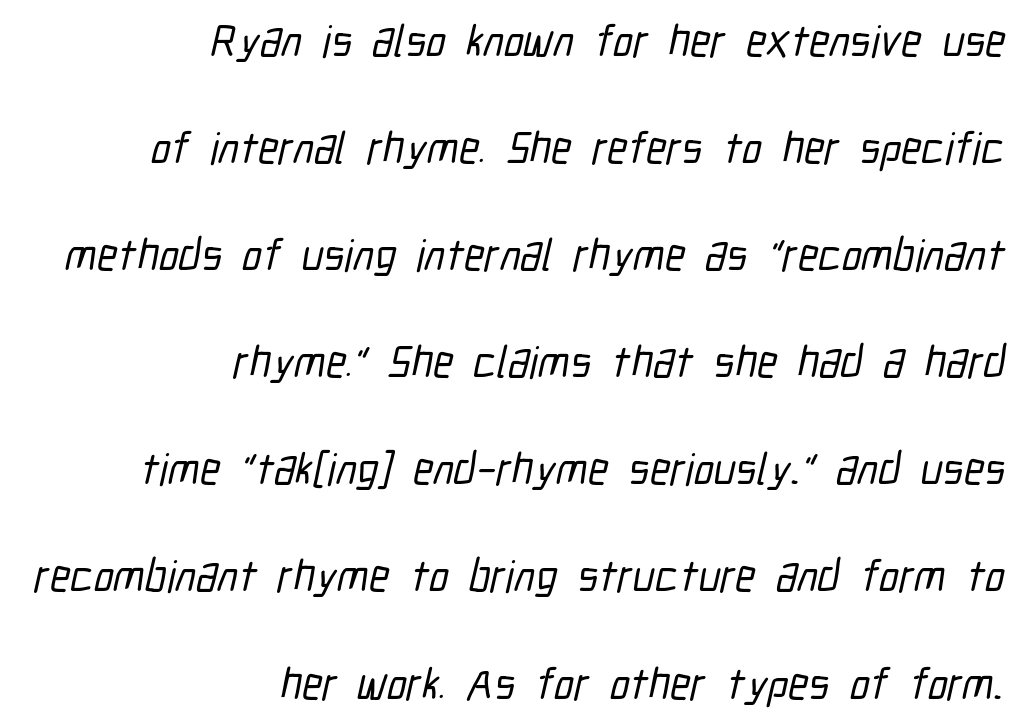
These lines are rendered in a variable-pitch font. Each new line begins a long way beneath the previous one. A typesetter would label this face a sans. The strip under each line holds only bare page.
